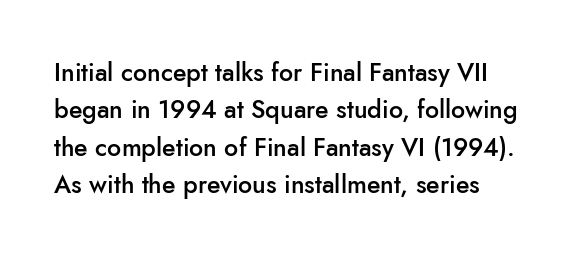
The image shows 25 px text type, upright; set left-aligned, normal line spacing (1.5x), normal letter spacing, not underlined.
